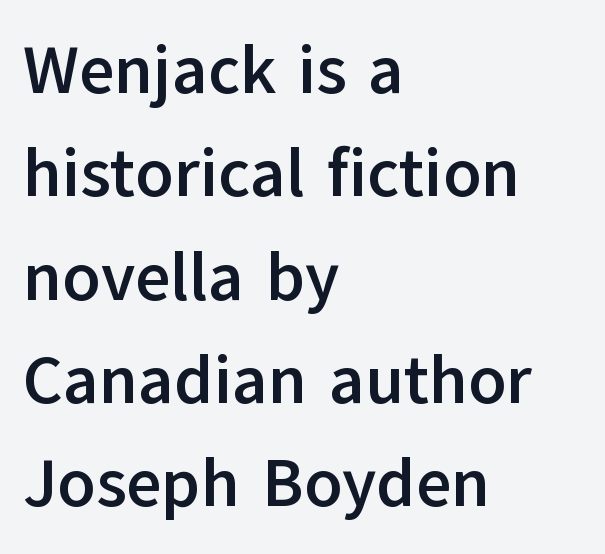
Q: Is the text bold? A: Yes.
Q: Is the text italic (slanted)? A: No, it is upright.
Q: Is the typeface a serif or a sans-serif typeface? A: Sans-serif.
Q: Is the text underlined? A: No.
Q: How is the paragraph aligned? A: Left-aligned.
Q: Is the spacing between letters normal or unusually wide? A: Normal.
Q: Is the spacing between lines tight, normal or loose? A: Normal.
Q: Width (condensed, normal, or wide)? A: Normal.
Q: Stroke contrast? A: Low.
Q: x-height? A: Medium.
Q: Monospaced? A: No.
